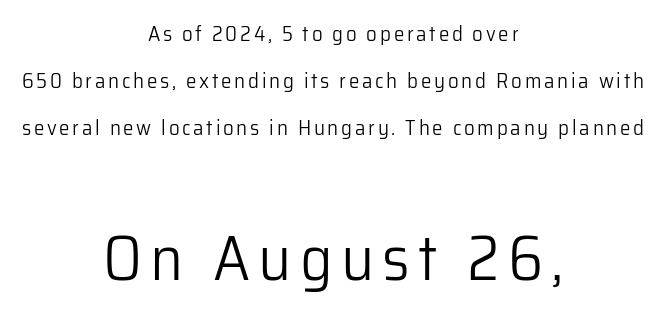
The image shows 63 px light sans-serif type, upright; set centered, loose line spacing (2.23x), not underlined; the second (bottom) block is 3.0x larger; low stroke contrast and a medium x-height.
